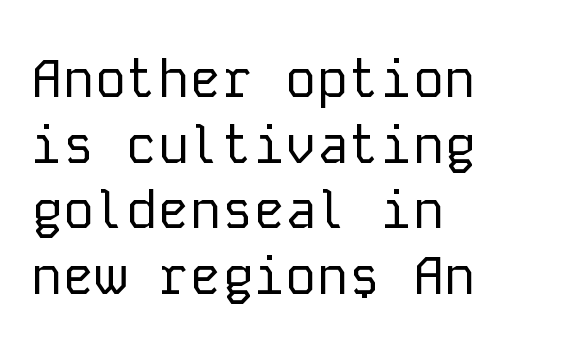
The image shows 53 px regular-weight sans-serif type, upright, monospaced; set left-aligned, line spacing 1.24x, normal letter spacing, not underlined; low stroke contrast and a medium x-height.
